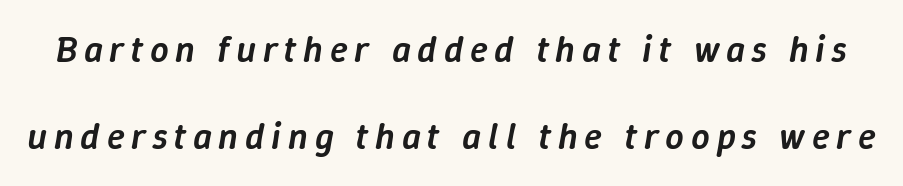
{"italic": "yes", "lean": "right", "slant_degrees": 9, "bold": "semi", "weight": "semibold", "width": "normal", "stroke_contrast": "low", "x_height": "medium", "monospaced": "no", "underline": "no", "line_spacing": "loose", "line_spacing_ratio": 2.36, "glyph_px": 37}
